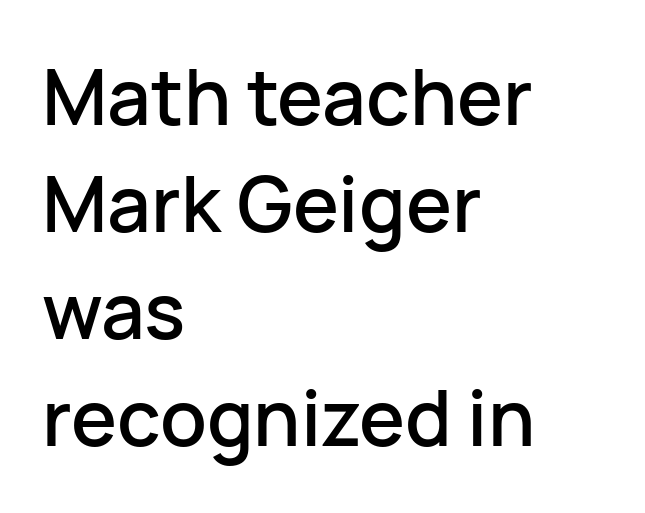
Q: Is the text italic (slanted)? A: No, it is upright.
Q: Is the typeface a serif or a sans-serif typeface? A: Sans-serif.
Q: Is the text underlined? A: No.
Q: How is the paragraph aligned? A: Left-aligned.
Q: Is the spacing between letters normal or unusually wide? A: Normal.
Q: Is the spacing between lines tight, normal or loose? A: Normal.
Q: Width (condensed, normal, or wide)? A: Normal.
Q: Stroke contrast? A: Low.
Q: x-height? A: Medium.
Q: Monospaced? A: No.
